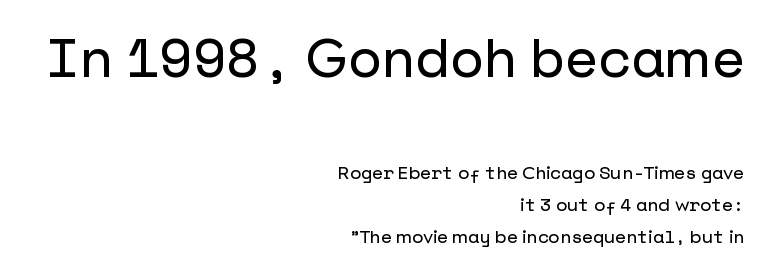
Q: Is the text italic (slanted)? A: No, it is upright.
Q: Is the typeface a serif or a sans-serif typeface? A: Sans-serif.
Q: Is the text underlined? A: No.
Q: How is the paragraph aligned? A: Right-aligned.
Q: Is the spacing between letters normal or unusually wide? A: Normal.
Q: Which block of text is set in a larger size, the first (top) or the second (bottom)? A: The first (top) one.
Q: Width (condensed, normal, or wide)? A: Normal.
Q: Stroke contrast? A: Low.
Q: x-height? A: Medium.
